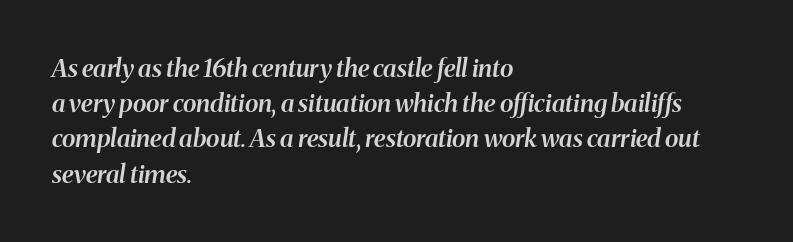
The image shows 25 px text type, italic (leaning right); set left-aligned, normal line spacing (1.41x), normal letter spacing, not underlined.
